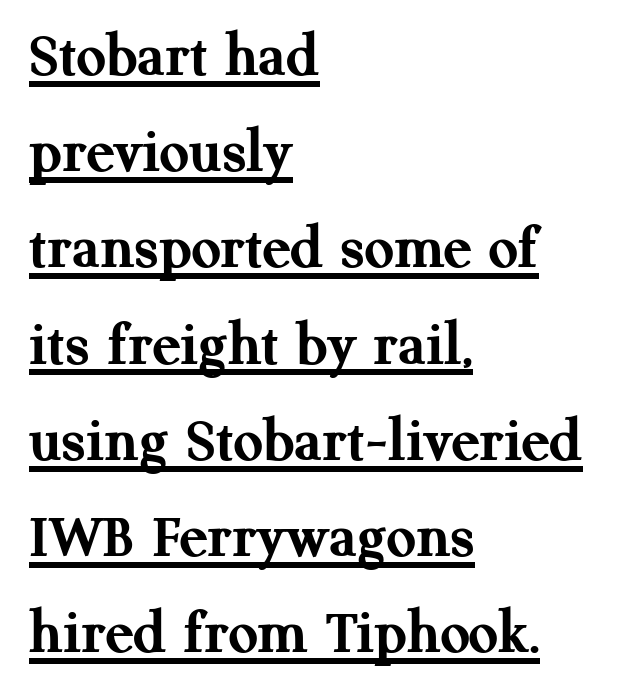
The image shows 65 px semibold serif type, upright; set left-aligned, normal line spacing (1.48x), normal letter spacing, underlined; medium stroke contrast and a medium x-height.
